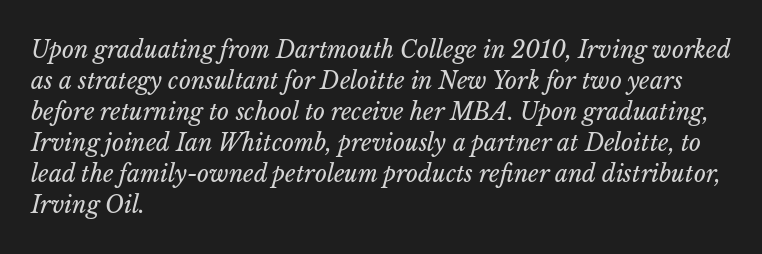
Q: Is the text bold? A: No.
Q: Is the text italic (slanted)? A: Yes, it leans right by about 14 degrees.
Q: Is the text underlined? A: No.
Q: How is the paragraph aligned? A: Left-aligned.
Q: Is the spacing between letters normal or unusually wide? A: Normal.
Q: Is the spacing between lines tight, normal or loose? A: Normal.
